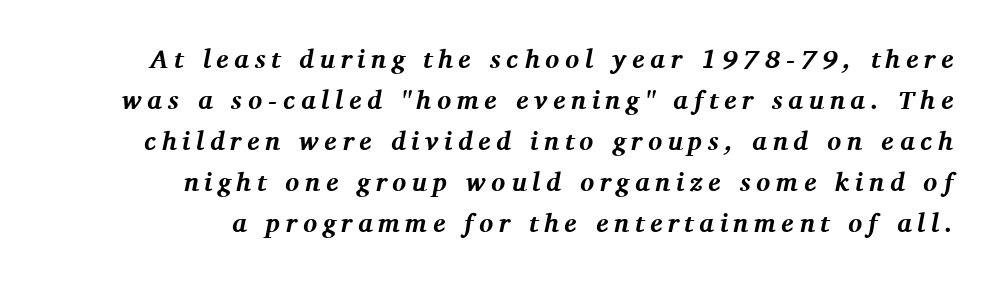
The face used here is rendered with a markedly widened letterfit. Each new line begins a customary step beneath the previous one. Typesetter's note: full bold, strokes at maximum text heaviness. Notice how the stems are inclined rather than vertical — that's the hallmark of italics. The text block is weighted toward the right margin, trailing off unevenly leftward.
